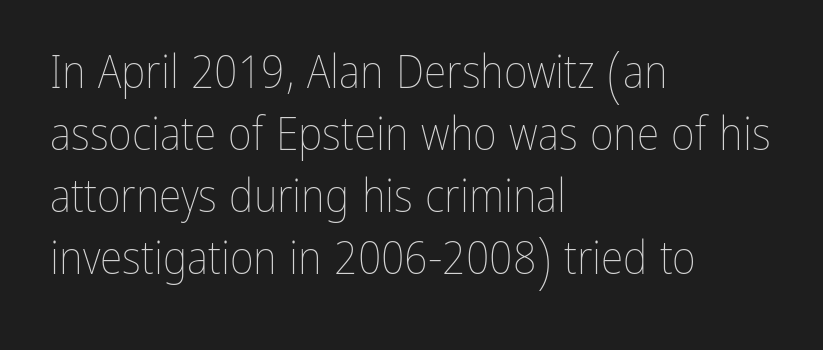
{"italic": "no", "bold": "no", "weight": "thin", "width": "condensed", "stroke_contrast": "low", "x_height": "medium", "monospaced": "no", "underline": "no", "align": "left", "line_spacing": "normal", "line_spacing_ratio": 1.35, "letter_spacing": "normal", "letter_spacing_em": 0.0, "glyph_px": 46}
